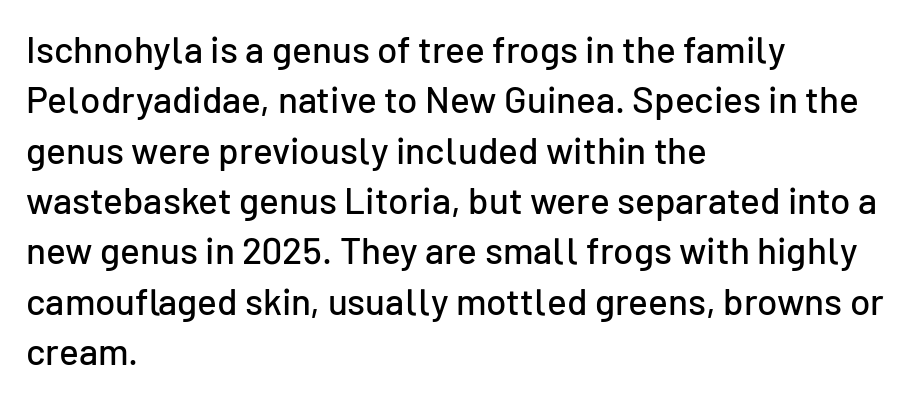
Q: Is the text italic (slanted)? A: No, it is upright.
Q: Is the typeface a serif or a sans-serif typeface? A: Sans-serif.
Q: Is the text underlined? A: No.
Q: How is the paragraph aligned? A: Left-aligned.
Q: Is the spacing between letters normal or unusually wide? A: Normal.
Q: Is the spacing between lines tight, normal or loose? A: Normal.
Q: Width (condensed, normal, or wide)? A: Normal.
Q: Stroke contrast? A: Low.
Q: x-height? A: Medium.
Q: Monospaced? A: No.
